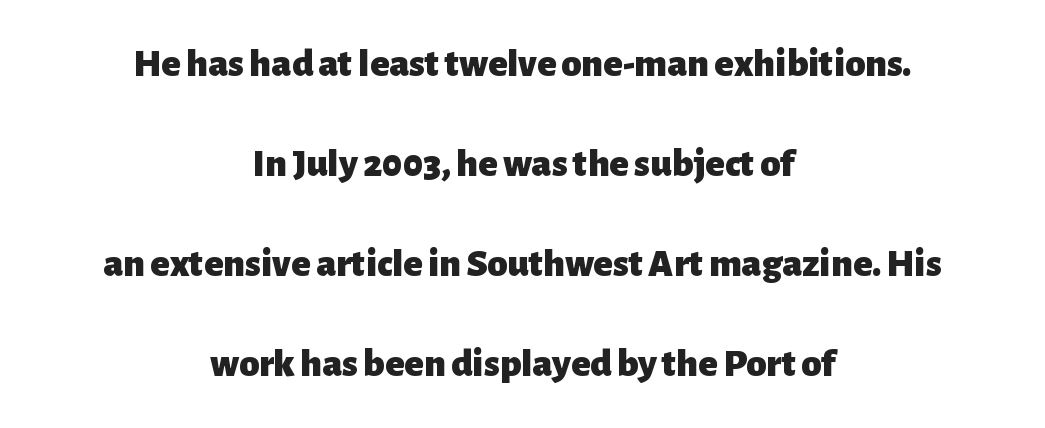
The image shows 40 px heavy sans-serif type, upright; set centered, loose line spacing (2.5x), normal letter spacing, not underlined; low stroke contrast and a medium x-height.
